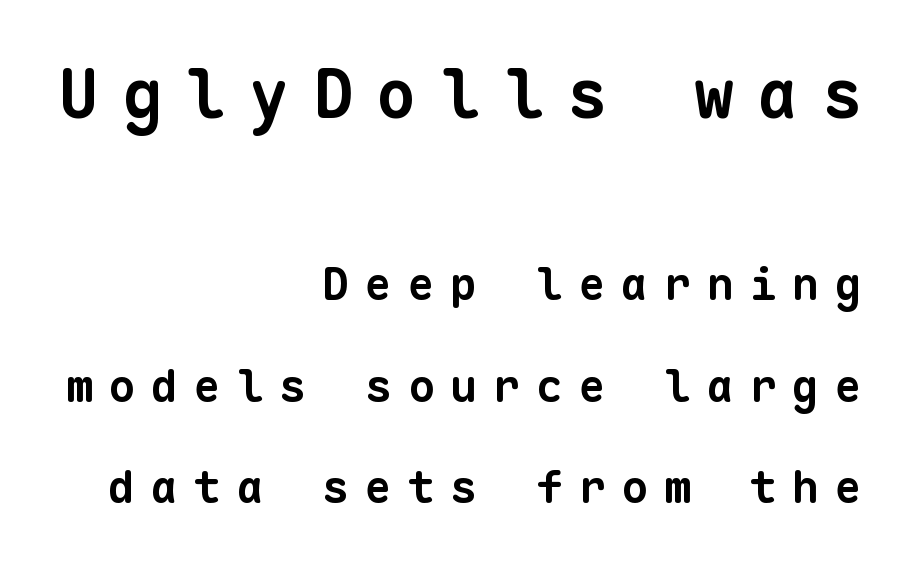
{"serif": "no", "bold": "yes", "weight": "bold", "width": "normal", "stroke_contrast": "low", "x_height": "medium", "monospaced": "yes", "underline": "no", "align": "right", "line_spacing": "loose", "line_spacing_ratio": 2.26, "letter_spacing": "wide", "letter_spacing_em": 0.35, "larger_block": "first", "size_ratio": 1.49, "glyph_px": 67}
